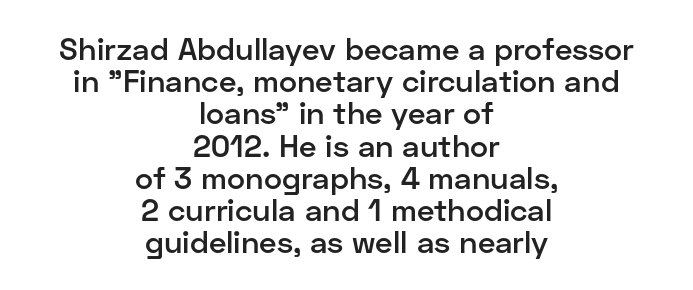
Q: Is the text bold? A: Semi-bold.
Q: Is the text italic (slanted)? A: No, it is upright.
Q: Is the typeface a serif or a sans-serif typeface? A: Sans-serif.
Q: Is the text underlined? A: No.
Q: How is the paragraph aligned? A: Centered.
Q: Is the spacing between letters normal or unusually wide? A: Normal.
Q: Is the spacing between lines tight, normal or loose? A: Tight.
Q: Width (condensed, normal, or wide)? A: Normal.
Q: Stroke contrast? A: Low.
Q: x-height? A: Medium.
Q: Monospaced? A: No.
